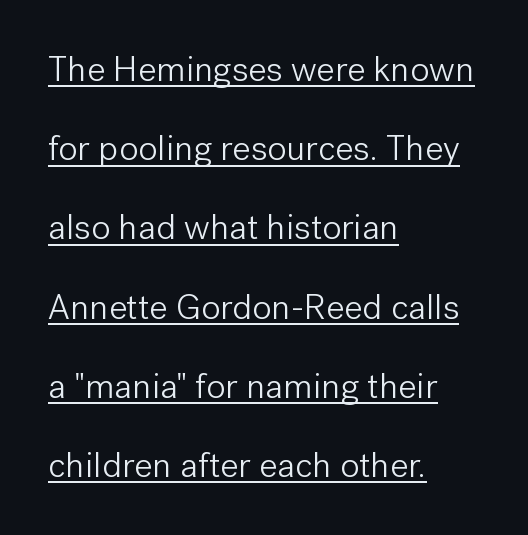
Q: Is the text bold? A: No.
Q: Is the text italic (slanted)? A: No, it is upright.
Q: Is the typeface a serif or a sans-serif typeface? A: Sans-serif.
Q: Is the text underlined? A: Yes.
Q: How is the paragraph aligned? A: Left-aligned.
Q: Is the spacing between letters normal or unusually wide? A: Normal.
Q: Is the spacing between lines tight, normal or loose? A: Loose.
Q: Width (condensed, normal, or wide)? A: Normal.
Q: Stroke contrast? A: Low.
Q: x-height? A: Medium.
Q: Monospaced? A: No.
